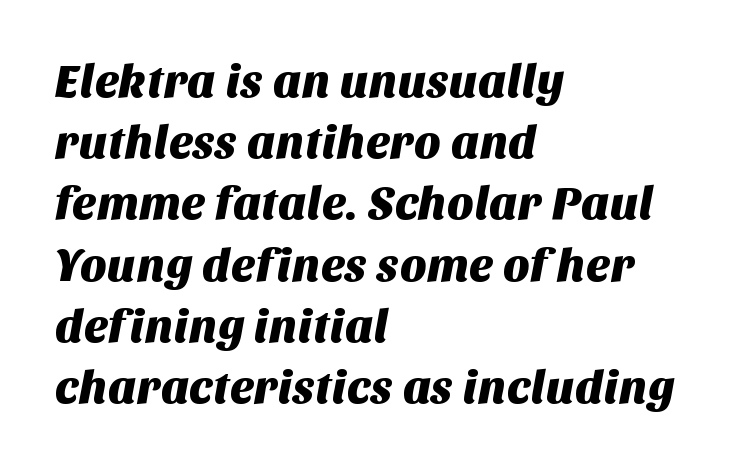
The image shows 46 px sans-serif type; set left-aligned, normal line spacing (1.33x), normal letter spacing, not underlined; medium stroke contrast and a large x-height.
